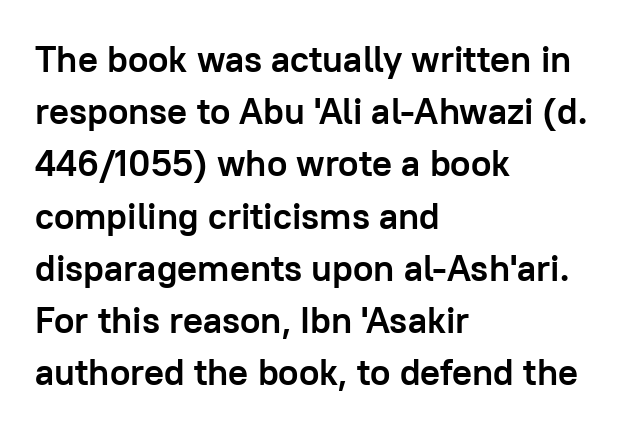
Q: Is the text bold? A: Yes.
Q: Is the text italic (slanted)? A: No, it is upright.
Q: Is the typeface a serif or a sans-serif typeface? A: Sans-serif.
Q: Is the text underlined? A: No.
Q: How is the paragraph aligned? A: Left-aligned.
Q: Is the spacing between letters normal or unusually wide? A: Normal.
Q: Is the spacing between lines tight, normal or loose? A: Normal.
Q: Width (condensed, normal, or wide)? A: Normal.
Q: Stroke contrast? A: Low.
Q: x-height? A: Medium.
Q: Monospaced? A: No.
